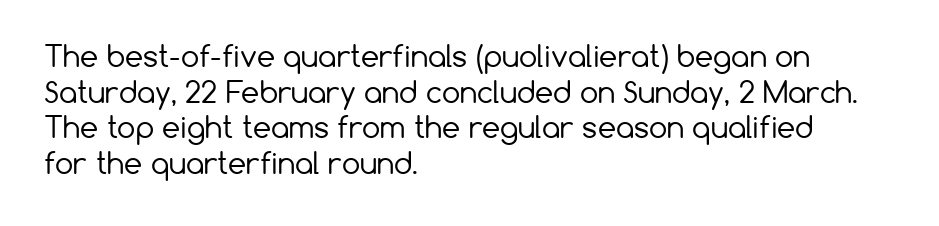
{"serif": "no", "italic": "no", "bold": "no", "weight": "regular", "width": "normal", "stroke_contrast": "low", "x_height": "medium", "monospaced": "no", "underline": "no", "align": "left", "line_spacing_ratio": 1.23, "letter_spacing": "normal", "letter_spacing_em": 0.0, "glyph_px": 29}
